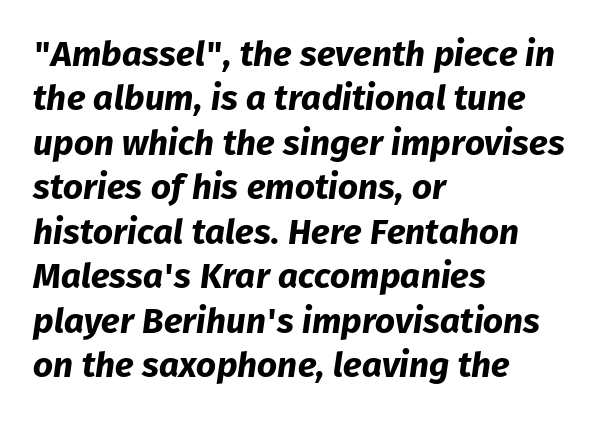
These lines are rendered in a variable-pitch font. Inter-character spacing is left at the font's built-in metrics. Layout note: lines flush left. Regarding leading, the lines here are spaced in the standard way. Check the space under the baseline: it is left empty.
